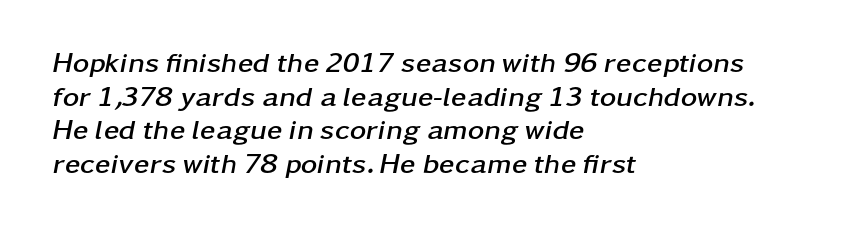
{"italic": "yes", "lean": "right", "slant_degrees": 11, "bold": "yes", "weight": "semibold", "width": "wide", "stroke_contrast": "low", "x_height": "medium", "monospaced": "no", "underline": "no", "align": "left", "line_spacing_ratio": 1.2, "letter_spacing": "normal", "letter_spacing_em": 0.0, "glyph_px": 28}
